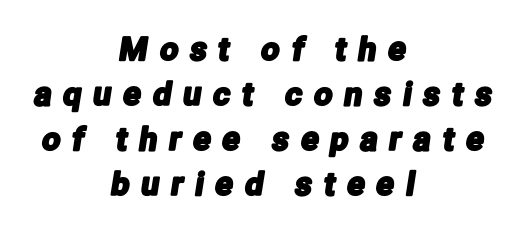
{"serif": "no", "width": "condensed", "stroke_contrast": "low", "x_height": "medium", "monospaced": "no", "underline": "no", "align": "center", "line_spacing": "normal", "line_spacing_ratio": 1.41, "letter_spacing": "wide", "letter_spacing_em": 0.38, "glyph_px": 32}
